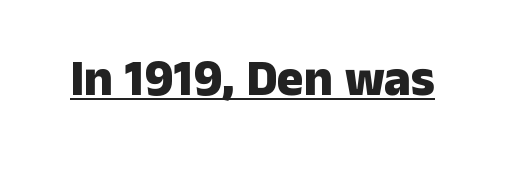
The image shows 50 px heavy sans-serif type, upright; set normal letter spacing, underlined; low stroke contrast and a medium x-height.
